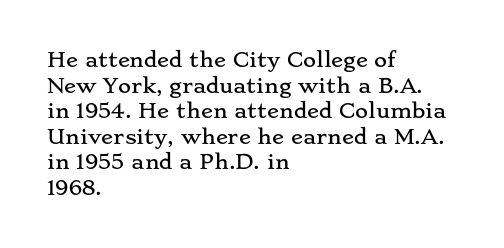
Nobody drew a line under any word here. Italic? Not at all — the glyphs are vertical. The rendering uses a moderate line-height, typical for paragraphs. You could call the tracking neutral — neither tight nor loose. This sample is left-justified, so line endings fall wherever the words run out.
